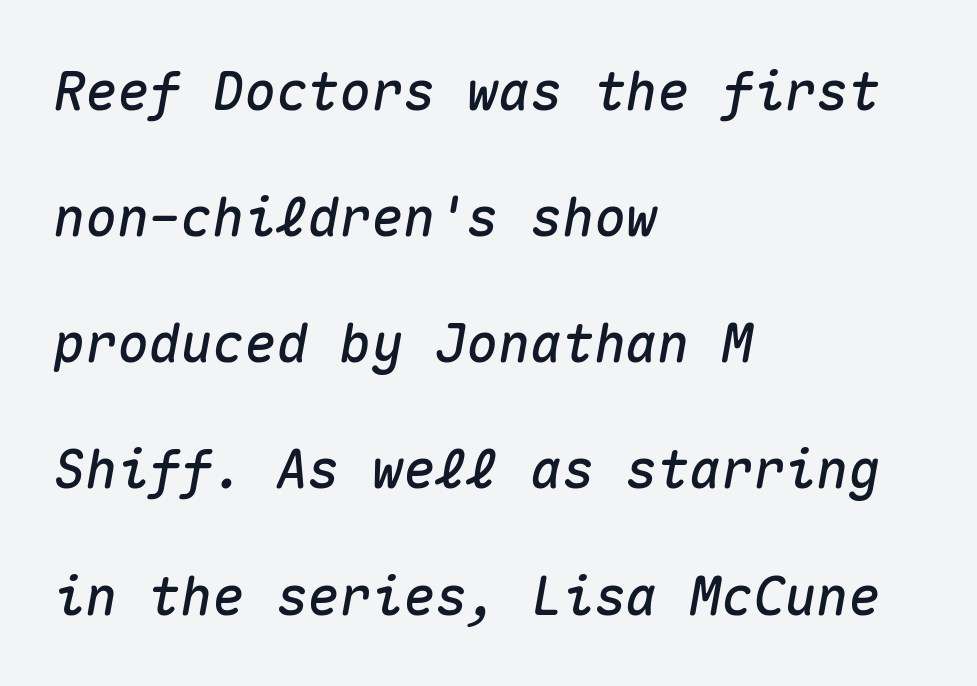
Q: Is the text italic (slanted)? A: Yes, it leans right by about 10 degrees.
Q: Is the text underlined? A: No.
Q: How is the paragraph aligned? A: Left-aligned.
Q: Is the spacing between letters normal or unusually wide? A: Normal.
Q: Is the spacing between lines tight, normal or loose? A: Loose.
Q: Width (condensed, normal, or wide)? A: Normal.
Q: Stroke contrast? A: Medium.
Q: x-height? A: Medium.
Q: Monospaced? A: Yes.
